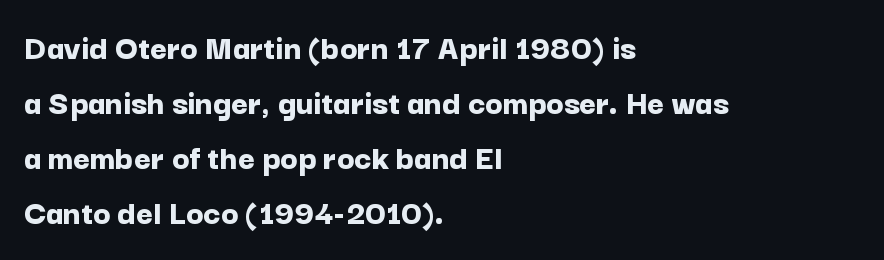
The type sits square on the baseline with zero lean. Does the leading feel generous? No, just average. Typesetter's note: full bold, strokes at maximum text heaviness. Note: no serifs on the glyphs.
